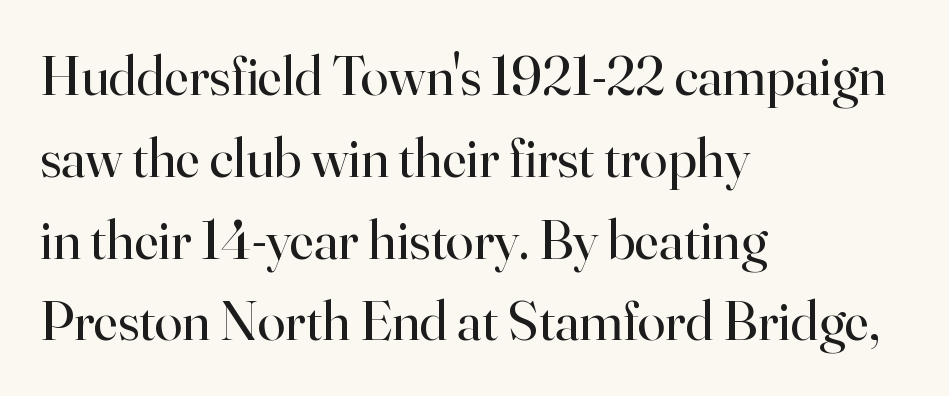
The image shows 56 px regular-weight serif type, upright; set left-aligned, normal line spacing (1.46x), normal letter spacing, not underlined; high stroke contrast and a small x-height.
